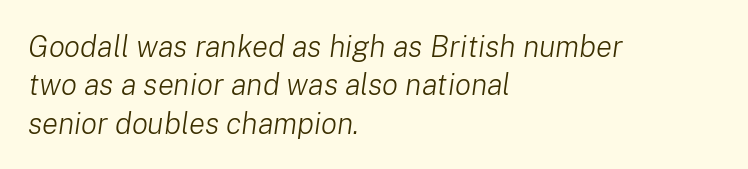
Bare-footed words on every line. Caption: multi-line text, flush left, ragged right. These glyphs show unthickened strokes, regular width or finer. Spacing between characters is what you'd get straight out of the box.
